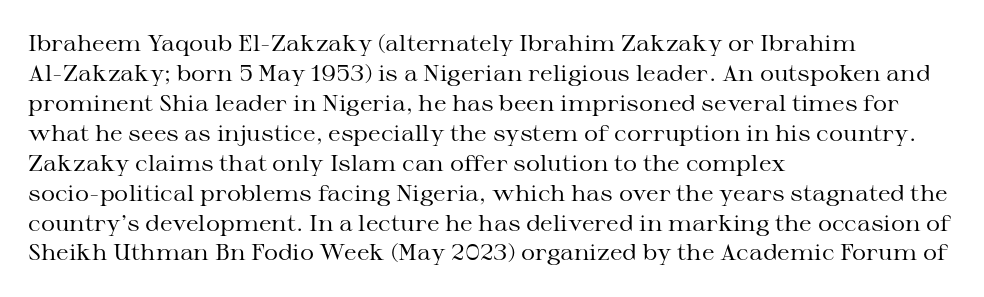
{"italic": "no", "bold": "no", "underline": "no", "align": "left", "line_spacing": "normal", "line_spacing_ratio": 1.36, "letter_spacing": "normal", "letter_spacing_em": 0.0, "glyph_px": 22}
